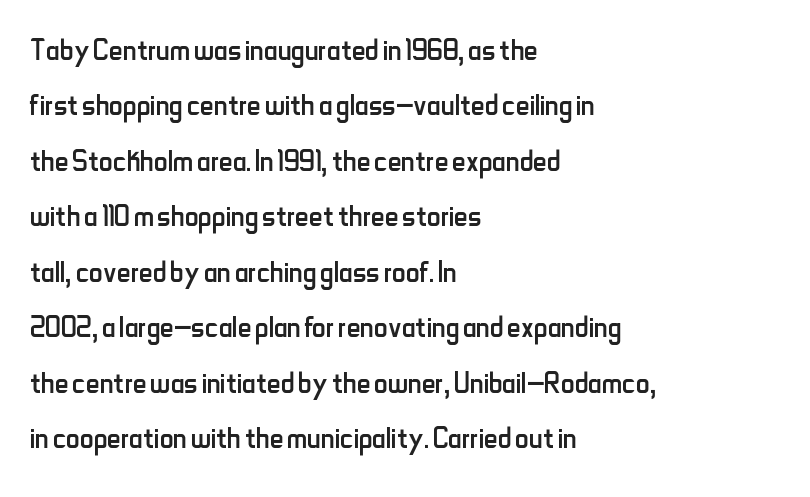
Q: Is the text bold? A: No.
Q: Is the text italic (slanted)? A: No, it is upright.
Q: Is the typeface a serif or a sans-serif typeface? A: Sans-serif.
Q: Is the text underlined? A: No.
Q: How is the paragraph aligned? A: Left-aligned.
Q: Is the spacing between letters normal or unusually wide? A: Normal.
Q: Is the spacing between lines tight, normal or loose? A: Normal.
Q: Width (condensed, normal, or wide)? A: Condensed.
Q: Stroke contrast? A: Low.
Q: x-height? A: Small.
Q: Monospaced? A: No.
